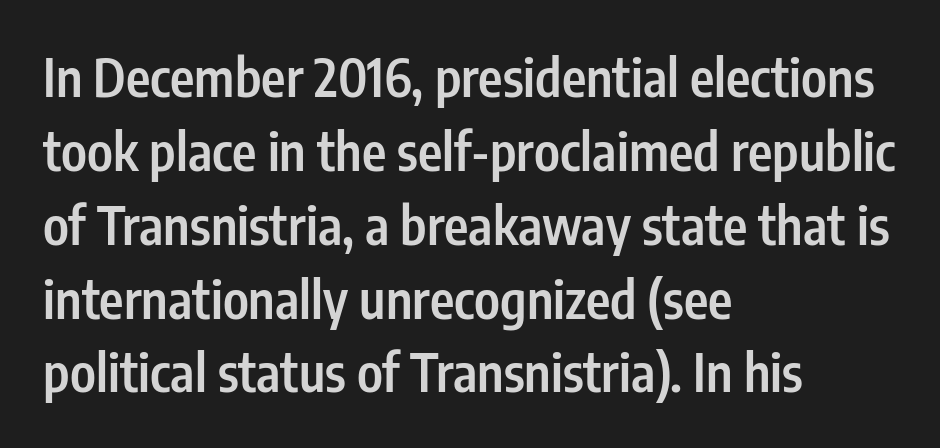
Q: Is the text bold? A: Semi-bold.
Q: Is the text italic (slanted)? A: No, it is upright.
Q: Is the typeface a serif or a sans-serif typeface? A: Sans-serif.
Q: Is the text underlined? A: No.
Q: How is the paragraph aligned? A: Left-aligned.
Q: Is the spacing between letters normal or unusually wide? A: Normal.
Q: Is the spacing between lines tight, normal or loose? A: Normal.
Q: Width (condensed, normal, or wide)? A: Condensed.
Q: Stroke contrast? A: Low.
Q: x-height? A: Medium.
Q: Monospaced? A: No.
